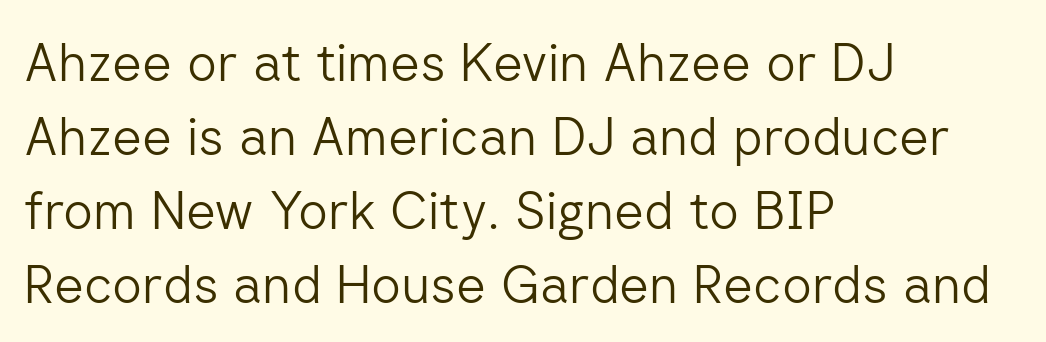
The image shows 52 px light sans-serif type, upright; set left-aligned, normal line spacing (1.42x), normal letter spacing, not underlined; low stroke contrast and a medium x-height.
